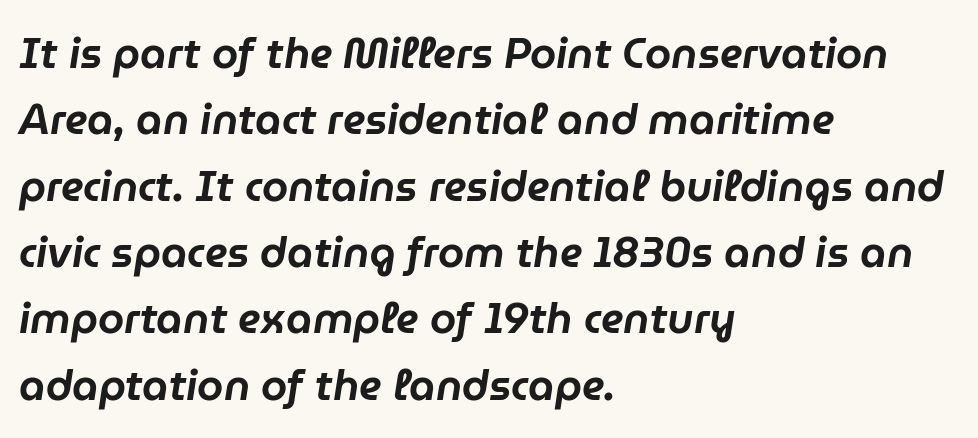
Q: Is the text italic (slanted)? A: Yes, it leans right by about 9 degrees.
Q: Is the text underlined? A: No.
Q: How is the paragraph aligned? A: Left-aligned.
Q: Is the spacing between letters normal or unusually wide? A: Normal.
Q: Is the spacing between lines tight, normal or loose? A: Normal.
Q: Width (condensed, normal, or wide)? A: Normal.
Q: Stroke contrast? A: Low.
Q: x-height? A: Medium.
Q: Monospaced? A: No.
